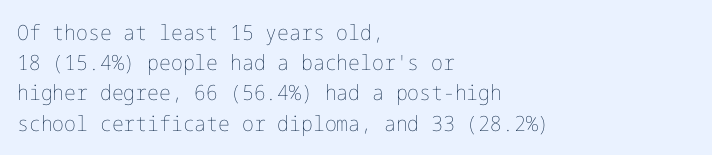
Regarding leading, the lines here are spaced in the standard way. Underline: absent. A classic flush-left, rag-right setting is used for this passage. Every character sits straight up, as roman type does.
